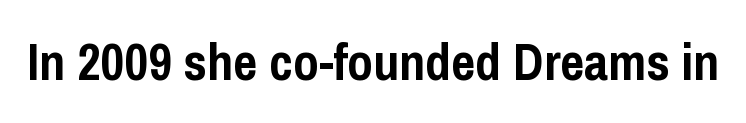
{"serif": "no", "italic": "no", "bold": "yes", "weight": "semibold", "width": "condensed", "stroke_contrast": "low", "x_height": "medium", "monospaced": "no", "underline": "no", "letter_spacing": "normal", "letter_spacing_em": 0.0, "glyph_px": 52}
